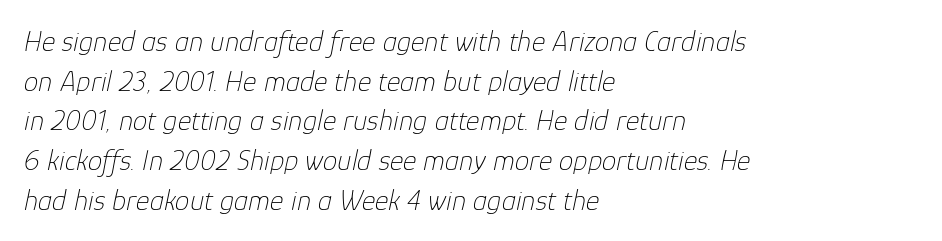
The passage shown is typed in a proportional face where columns would drift. Compared with a typical body face, this is equally light or lighter still. The words here are not underlined. The rows are spaced the way most documents space them.
